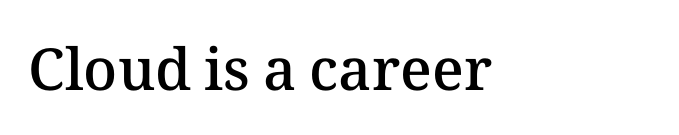
Q: Is the text bold? A: Semi-bold.
Q: Is the text italic (slanted)? A: No, it is upright.
Q: Is the text underlined? A: No.
Q: How is the paragraph aligned? A: Left-aligned.
Q: Is the spacing between letters normal or unusually wide? A: Normal.
Q: Width (condensed, normal, or wide)? A: Normal.
Q: Stroke contrast? A: Medium.
Q: x-height? A: Medium.
Q: Monospaced? A: No.
